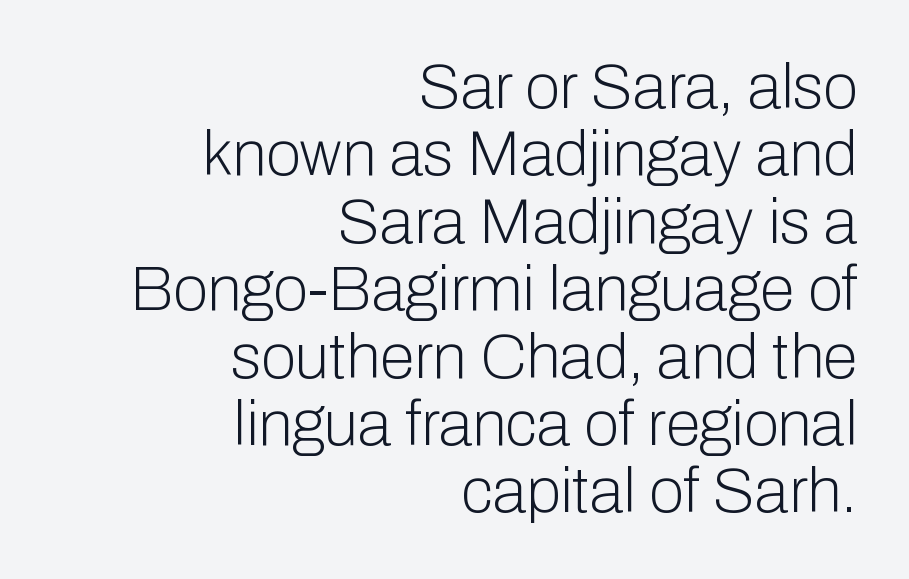
Which margin do the lines hug? The right one — the left edge is uneven. The block of text is dense from top to bottom, with scant space between rows. The letters stand upright; this is a roman face. Clear beneath every line of the passage. Note the varied advance widths — an 'i' is clearly narrower than an 'm'. A quiet, ordinary-to-light weight characterises the typeface.
